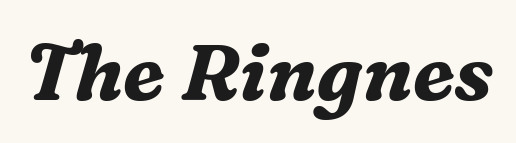
Q: Is the text bold? A: Yes.
Q: Is the text italic (slanted)? A: Yes, it leans right by about 16 degrees.
Q: Is the typeface a serif or a sans-serif typeface? A: Serif.
Q: Is the text underlined? A: No.
Q: Is the spacing between letters normal or unusually wide? A: Normal.
Q: Width (condensed, normal, or wide)? A: Normal.
Q: Stroke contrast? A: Medium.
Q: x-height? A: Medium.
Q: Monospaced? A: No.
